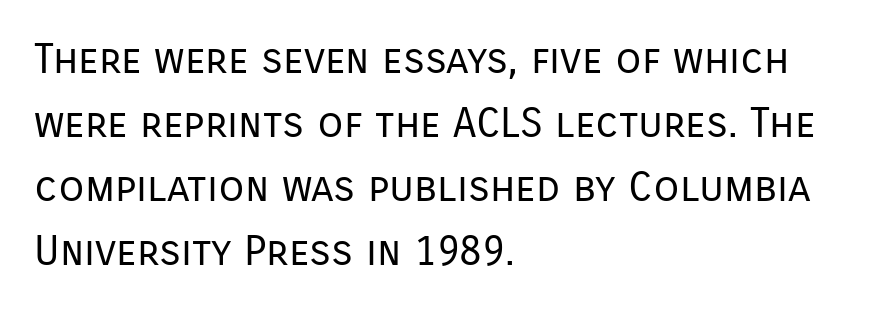
Q: Is the text bold? A: No.
Q: Is the text italic (slanted)? A: No, it is upright.
Q: Is the typeface a serif or a sans-serif typeface? A: Sans-serif.
Q: Is the text underlined? A: No.
Q: How is the paragraph aligned? A: Left-aligned.
Q: Is the spacing between letters normal or unusually wide? A: Normal.
Q: Is the spacing between lines tight, normal or loose? A: Normal.
Q: Width (condensed, normal, or wide)? A: Normal.
Q: Stroke contrast? A: Low.
Q: x-height? A: Medium.
Q: Monospaced? A: No.
